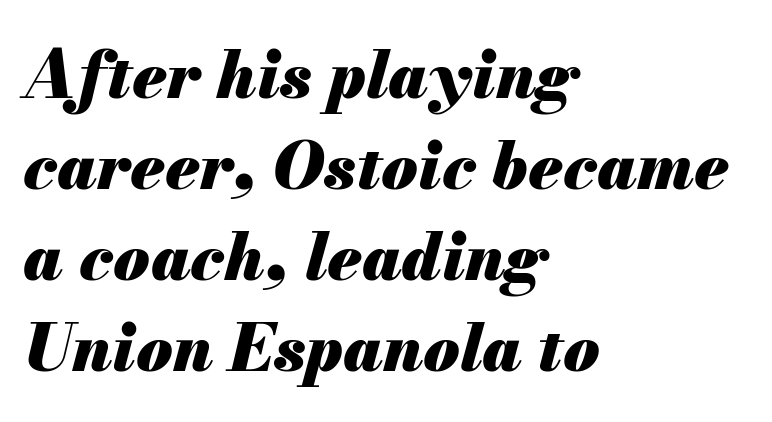
Each letter keeps its own natural width here, so spacing adapts to shape. It's the slanting kind of type. Underline: absent. Left-aligned paragraph, ragged on the right.
